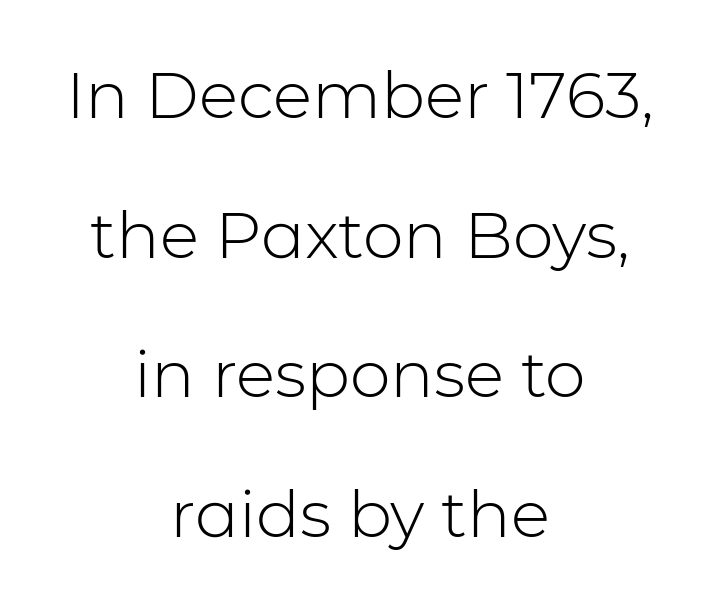
Q: Is the text bold? A: No.
Q: Is the text italic (slanted)? A: No, it is upright.
Q: Is the typeface a serif or a sans-serif typeface? A: Sans-serif.
Q: Is the text underlined? A: No.
Q: How is the paragraph aligned? A: Centered.
Q: Is the spacing between letters normal or unusually wide? A: Normal.
Q: Is the spacing between lines tight, normal or loose? A: Loose.
Q: Width (condensed, normal, or wide)? A: Normal.
Q: Stroke contrast? A: Low.
Q: x-height? A: Medium.
Q: Monospaced? A: No.
